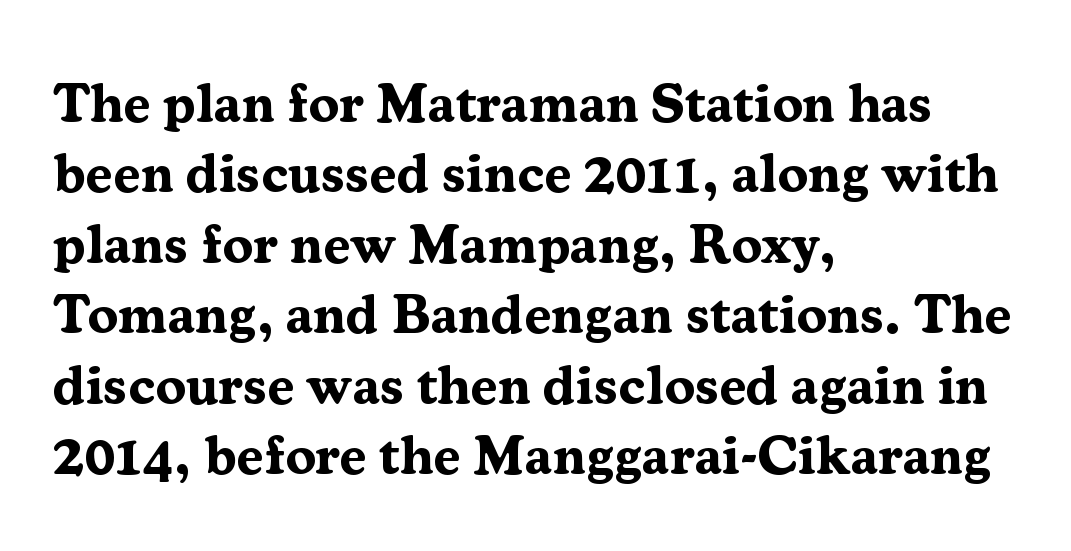
Leftover space on each line is placed entirely after the last word. Beneath every word, the page is bare. Notice how the stems are strictly vertical — no italics here. The block of text has a typical density, with ordinary space between rows. Do the characters align in a grid? No, the font is proportional. A serif font was chosen for this passage.
